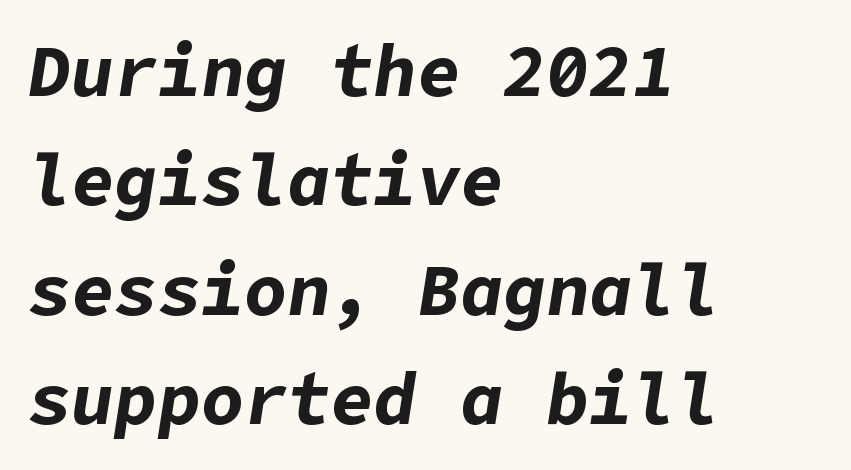
The image shows 72 px bold type, italic (leaning right); set left-aligned, normal line spacing (1.52x), normal letter spacing, not underlined; low stroke contrast and a medium x-height.
